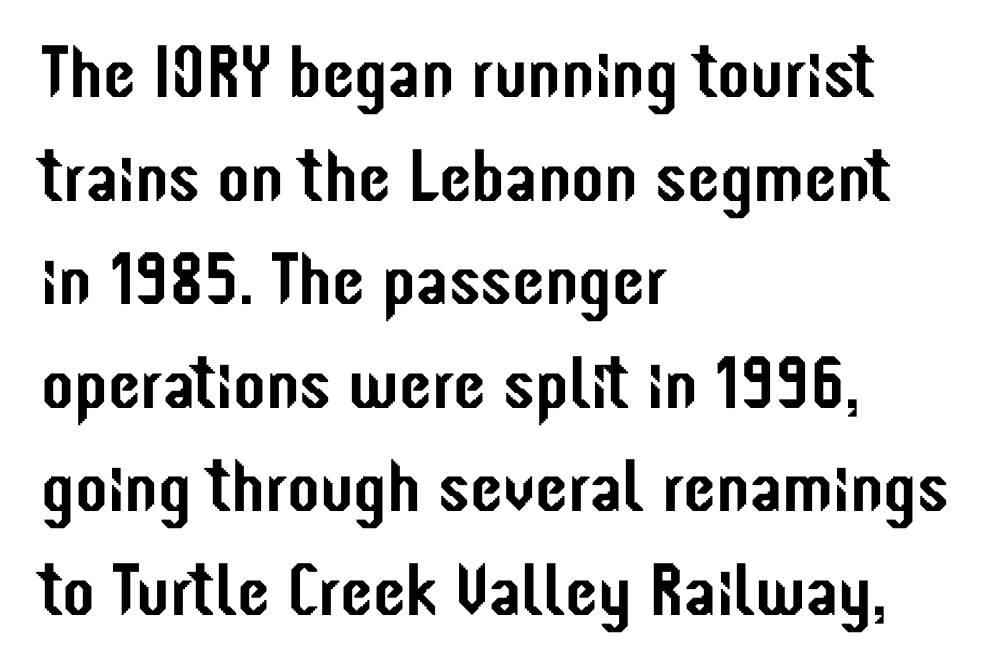
{"serif": "no", "italic": "no", "width": "condensed", "stroke_contrast": "low", "x_height": "medium", "monospaced": "no", "underline": "no", "align": "left", "line_spacing": "normal", "line_spacing_ratio": 1.4, "letter_spacing": "normal", "letter_spacing_em": 0.0, "glyph_px": 74}
